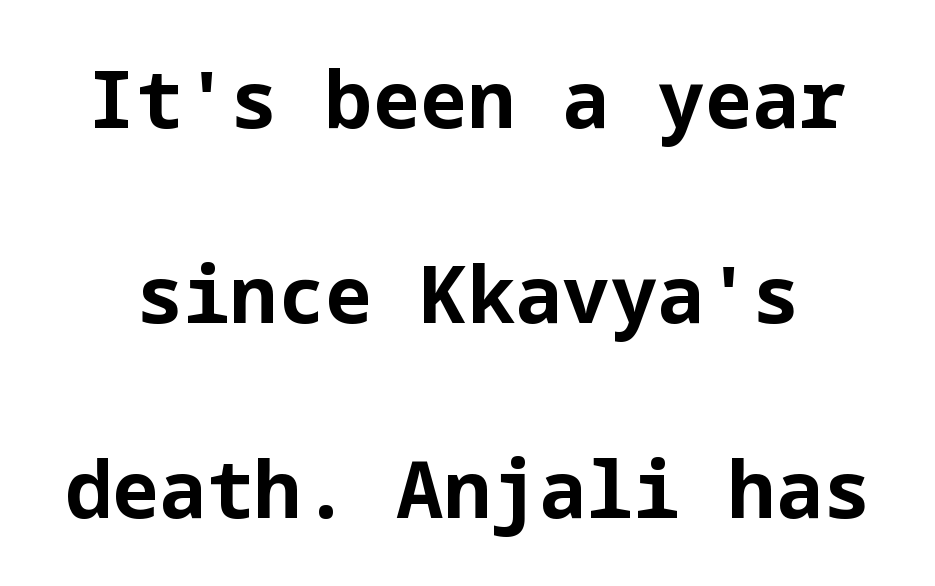
The image shows 79 px bold sans-serif type, upright; set loose line spacing (2.47x), normal letter spacing, not underlined; low stroke contrast and a medium x-height.
